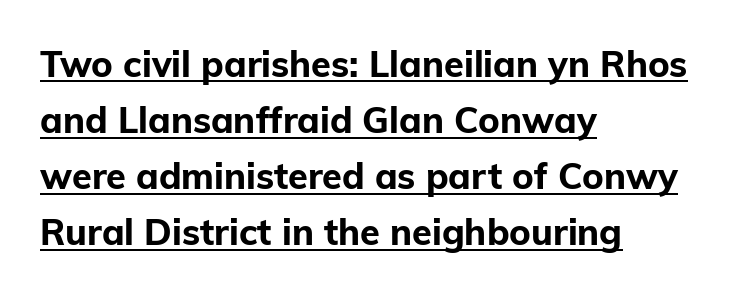
{"serif": "no", "italic": "no", "bold": "yes", "weight": "bold", "width": "normal", "stroke_contrast": "low", "x_height": "medium", "monospaced": "no", "underline": "yes", "align": "left", "line_spacing": "normal", "line_spacing_ratio": 1.56, "letter_spacing": "normal", "letter_spacing_em": 0.0, "glyph_px": 36}
